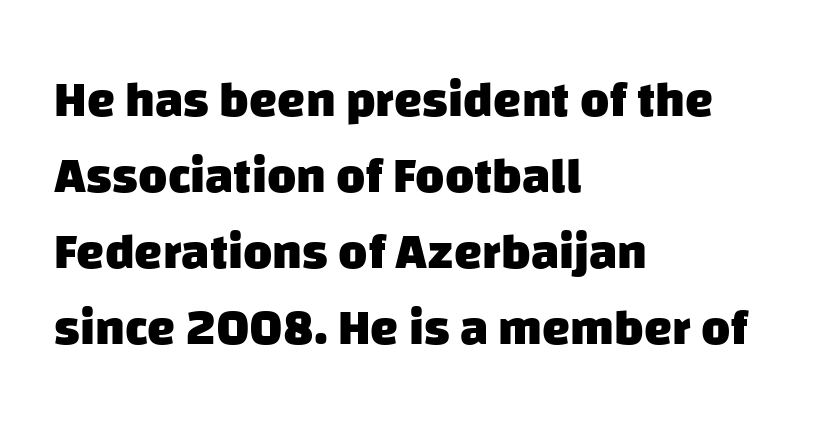
Q: Is the text bold? A: Yes.
Q: Is the typeface a serif or a sans-serif typeface? A: Sans-serif.
Q: Is the text underlined? A: No.
Q: How is the paragraph aligned? A: Left-aligned.
Q: Is the spacing between letters normal or unusually wide? A: Normal.
Q: Is the spacing between lines tight, normal or loose? A: Normal.
Q: Width (condensed, normal, or wide)? A: Normal.
Q: Stroke contrast? A: Low.
Q: x-height? A: Large.
Q: Monospaced? A: No.
